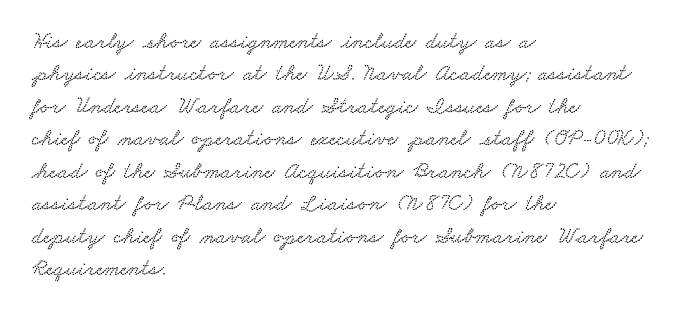
The image shows 23 px text type; set left-aligned, normal line spacing (1.41x), normal letter spacing, not underlined.
